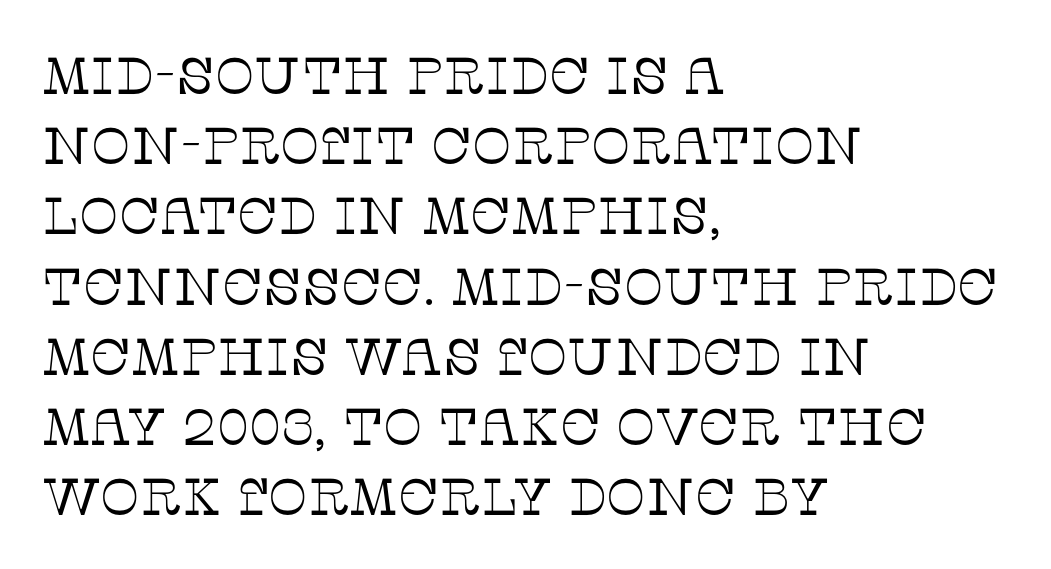
{"serif": "yes", "italic": "no", "bold": "no", "weight": "thin", "width": "normal", "stroke_contrast": "low", "x_height": "large", "monospaced": "no", "underline": "no", "align": "left", "line_spacing": "normal", "line_spacing_ratio": 1.35, "letter_spacing": "normal", "letter_spacing_em": 0.0, "glyph_px": 52}
